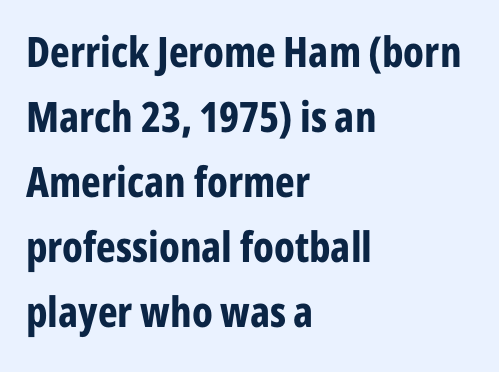
The image shows 42 px bold, condensed sans-serif type, upright; set left-aligned, normal line spacing (1.55x), normal letter spacing, not underlined; low stroke contrast and a medium x-height.
